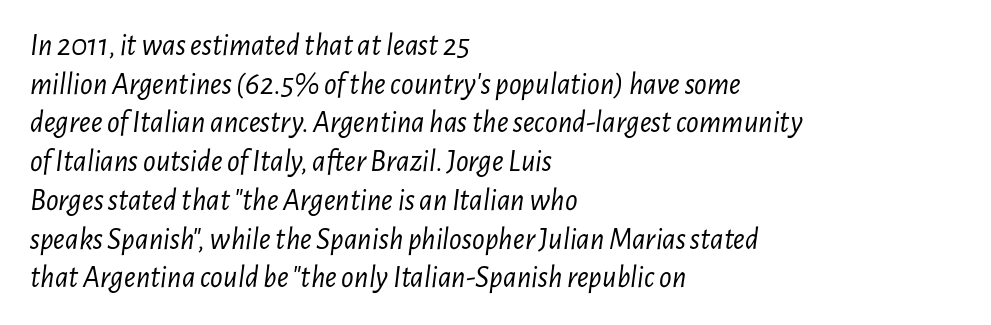
{"italic": "yes", "lean": "right", "slant_degrees": 7, "bold": "no", "weight": "light", "width": "condensed", "stroke_contrast": "low", "x_height": "medium", "monospaced": "no", "underline": "no", "align": "left", "line_spacing": "normal", "line_spacing_ratio": 1.25, "letter_spacing": "normal", "letter_spacing_em": 0.0, "glyph_px": 31}
